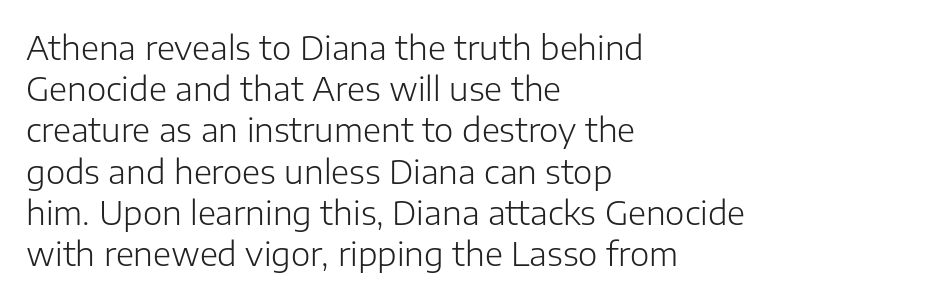
{"serif": "no", "italic": "no", "bold": "no", "weight": "light", "width": "normal", "stroke_contrast": "low", "x_height": "medium", "monospaced": "no", "underline": "no", "align": "left", "line_spacing": "normal", "line_spacing_ratio": 1.25, "letter_spacing": "normal", "letter_spacing_em": 0.0, "glyph_px": 33}
